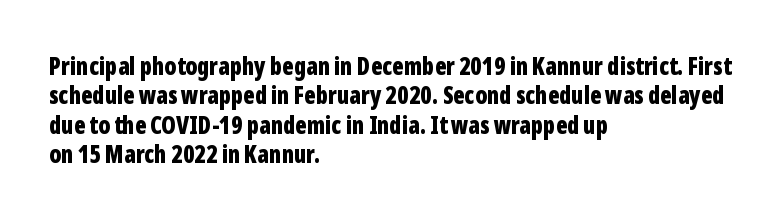
The image shows 24 px bold type, upright; set left-aligned, line spacing 1.22x, normal letter spacing, not underlined.
